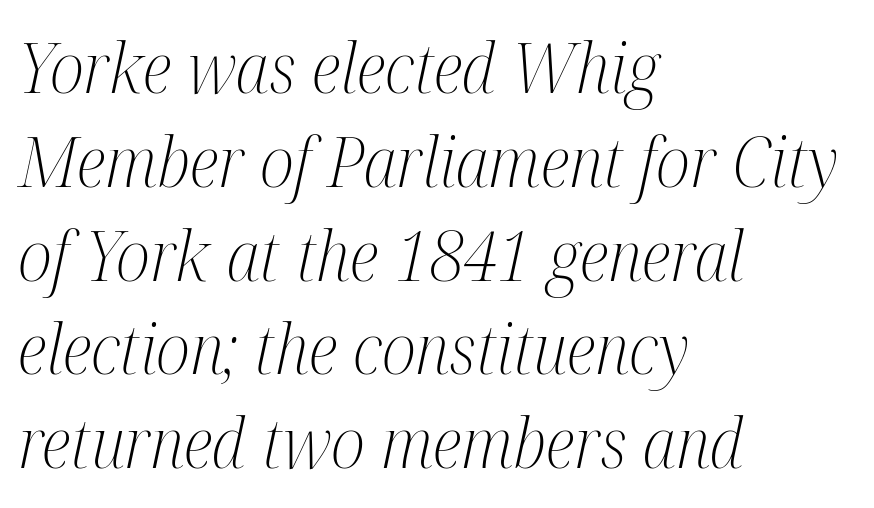
Q: Is the text bold? A: No.
Q: Is the text italic (slanted)? A: Yes, it leans right by about 12 degrees.
Q: Is the typeface a serif or a sans-serif typeface? A: Serif.
Q: Is the text underlined? A: No.
Q: How is the paragraph aligned? A: Left-aligned.
Q: Is the spacing between letters normal or unusually wide? A: Normal.
Q: Is the spacing between lines tight, normal or loose? A: Normal.
Q: Width (condensed, normal, or wide)? A: Condensed.
Q: Stroke contrast? A: Medium.
Q: x-height? A: Medium.
Q: Monospaced? A: No.
